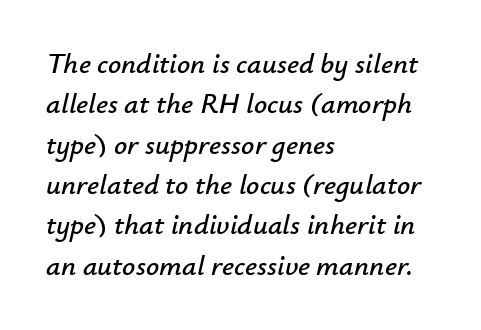
Q: Is the text italic (slanted)? A: Yes, it leans right by about 12 degrees.
Q: Is the text underlined? A: No.
Q: How is the paragraph aligned? A: Left-aligned.
Q: Is the spacing between letters normal or unusually wide? A: Normal.
Q: Is the spacing between lines tight, normal or loose? A: Normal.
Q: Width (condensed, normal, or wide)? A: Normal.
Q: Stroke contrast? A: Low.
Q: x-height? A: Small.
Q: Monospaced? A: No.
